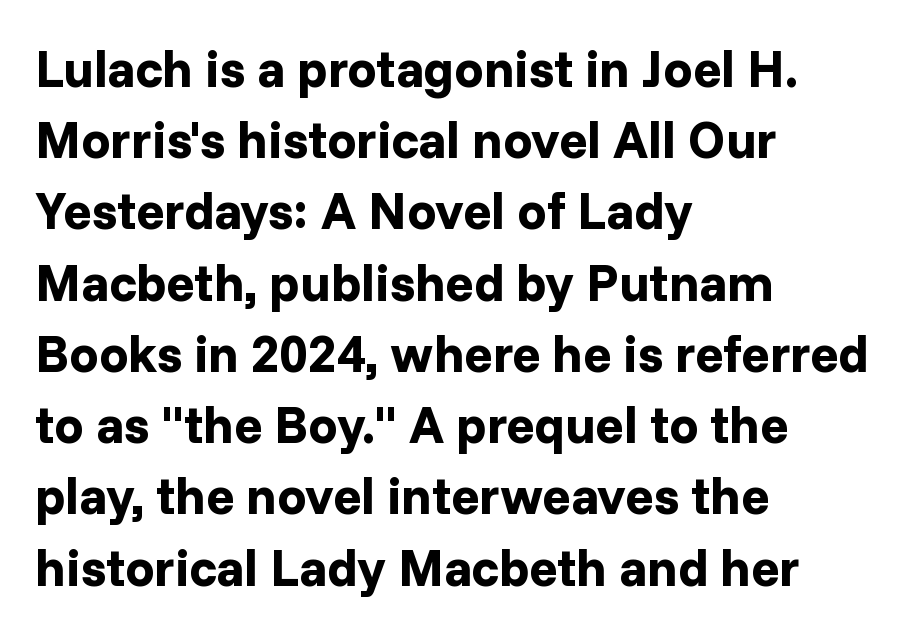
The lettering holds an erect, upright posture throughout. No extra tracking has been applied to these lines. Look at the bottom of the vertical strokes: they stop flat, with no serifs. Lines of text with bare space underneath. Where is the straight margin? On the left. Its strokes are broad and dark, the hallmark of bold type.
